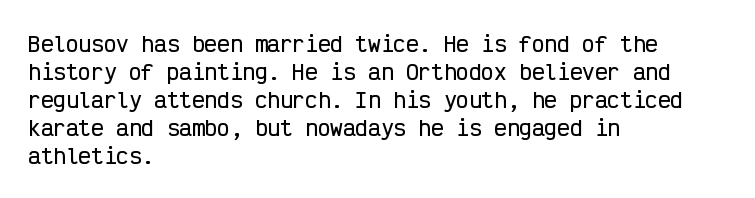
If you measured baseline to baseline, you'd find a middling distance. Descenders are the only things crossing below the line. The lines in this sample share a left origin and differ only in where they stop. Letter spacing: default. Quick note: not italic, upright.
